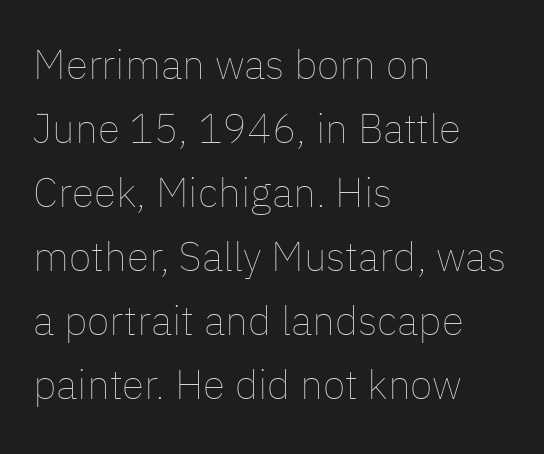
{"italic": "no", "bold": "no", "weight": "thin", "width": "normal", "stroke_contrast": "low", "x_height": "medium", "monospaced": "no", "underline": "no", "align": "left", "line_spacing": "normal", "line_spacing_ratio": 1.56, "letter_spacing": "normal", "letter_spacing_em": 0.0, "glyph_px": 41}
